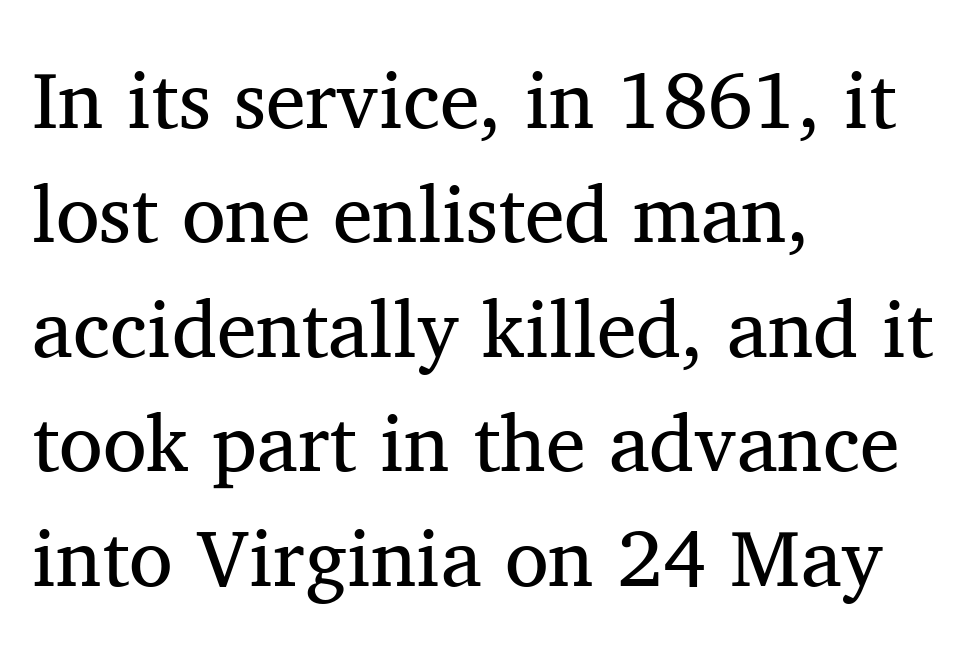
Honestly, the letter spacing is just normal — you wouldn't notice it. Check under the words: just untouched page. Rows of type keep a routine distance in the vertical direction. The letters stand upright; this is a roman face.
